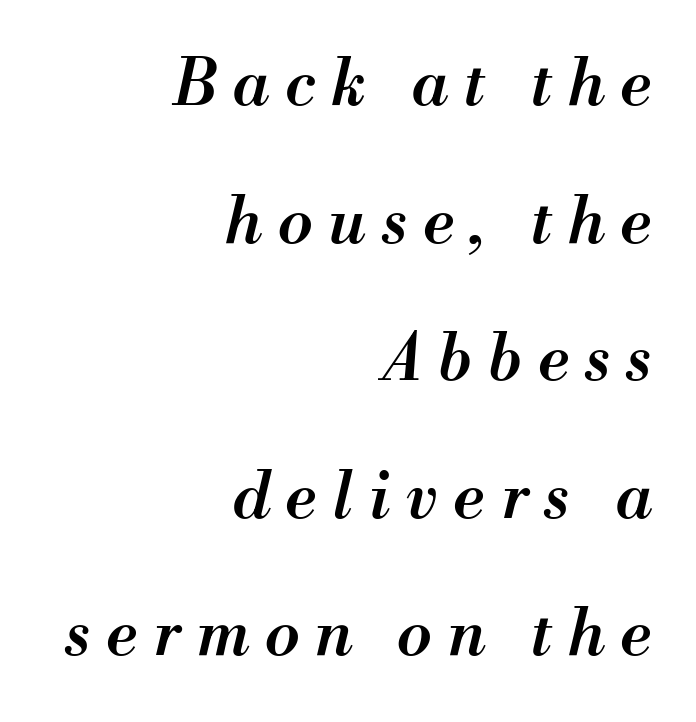
Widely set lines give the paragraph a tall, airy silhouette. This sample has the flowing, uneven cadence of proportional lettering. A student would call this right alignment; a typographer would say flush right, rag left. Glance below the letters and you will spot only blank space. Tracking here is generous; glyphs stand well apart from one another. The axis of the letterforms is tilted away from vertical.
